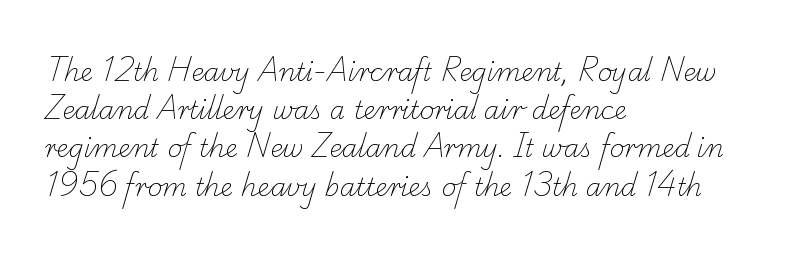
Q: Is the text bold? A: No.
Q: Is the text underlined? A: No.
Q: How is the paragraph aligned? A: Left-aligned.
Q: Is the spacing between letters normal or unusually wide? A: Normal.
Q: Is the spacing between lines tight, normal or loose? A: Normal.
